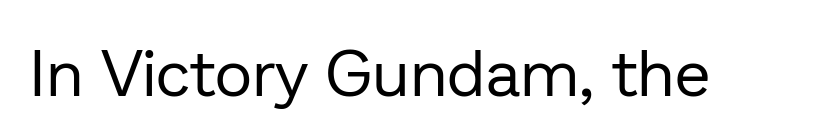
The image shows 65 px regular-weight sans-serif type, upright; set normal letter spacing, not underlined; low stroke contrast and a medium x-height.
